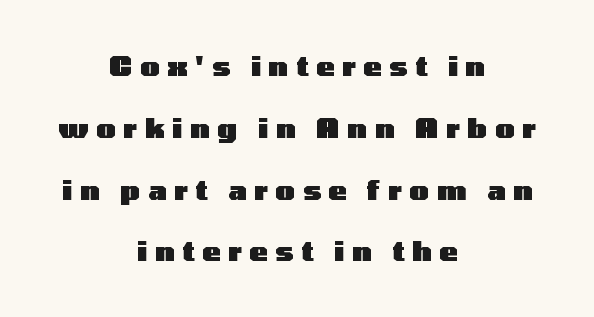
{"italic": "no", "bold": "yes", "underline": "no", "align": "center", "line_spacing": "loose", "line_spacing_ratio": 2.29, "letter_spacing": "wide", "letter_spacing_em": 0.29, "glyph_px": 27}
